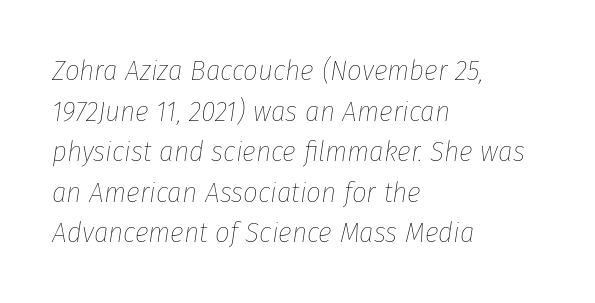
The image shows 29 px thin, condensed type, italic (leaning right); set left-aligned, normal line spacing (1.4x), normal letter spacing, not underlined; low stroke contrast and a medium x-height.
